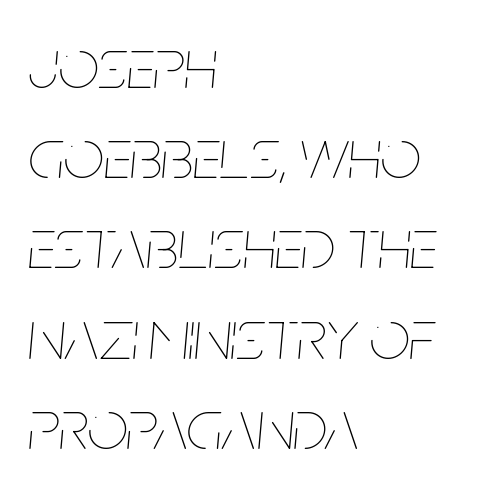
Q: Is the text bold? A: No.
Q: Is the text italic (slanted)? A: Yes, it leans right by about 5 degrees.
Q: Is the text underlined? A: No.
Q: How is the paragraph aligned? A: Left-aligned.
Q: Is the spacing between letters normal or unusually wide? A: Normal.
Q: Is the spacing between lines tight, normal or loose? A: Normal.
Q: Width (condensed, normal, or wide)? A: Condensed.
Q: Stroke contrast? A: Low.
Q: x-height? A: Large.
Q: Monospaced? A: No.
